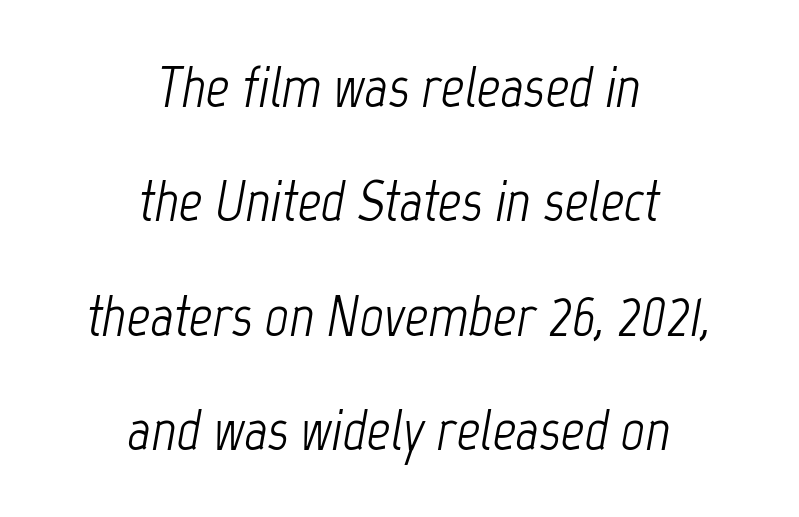
{"italic": "yes", "lean": "right", "slant_degrees": 12, "bold": "no", "weight": "light", "width": "condensed", "stroke_contrast": "low", "x_height": "medium", "monospaced": "no", "underline": "no", "align": "center", "line_spacing": "loose", "line_spacing_ratio": 1.97, "letter_spacing": "normal", "letter_spacing_em": 0.0, "glyph_px": 58}
